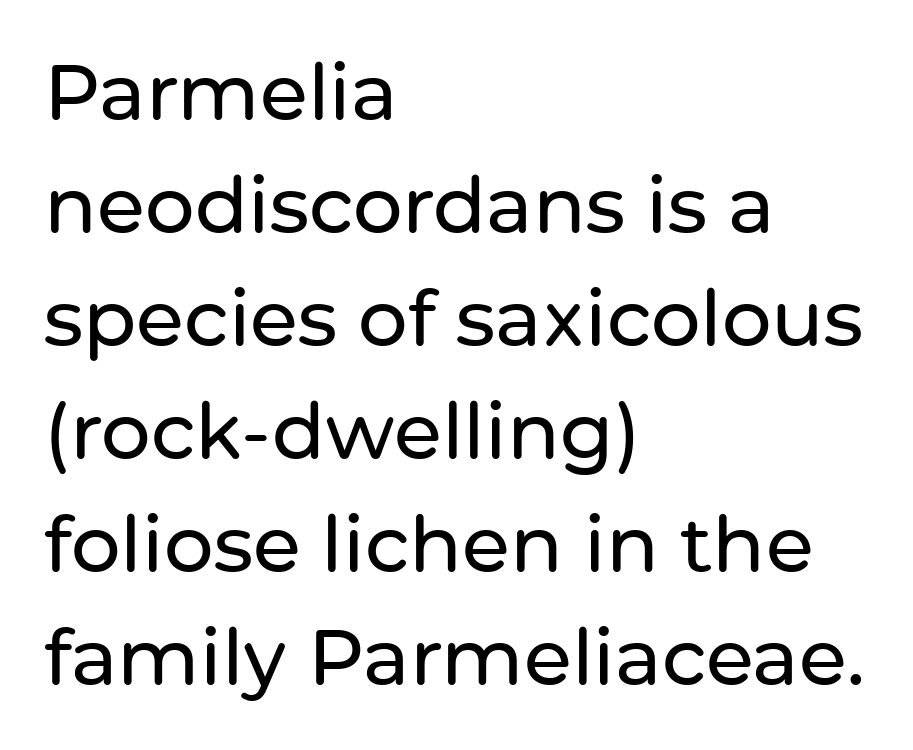
Students, note that the glyphs here touch the page at normal intervals. The space between consecutive lines is moderate. Posture: upright roman. Varying glyph widths throughout — classic text-font behaviour. The passage is arranged the way most books set body copy — flush left.
